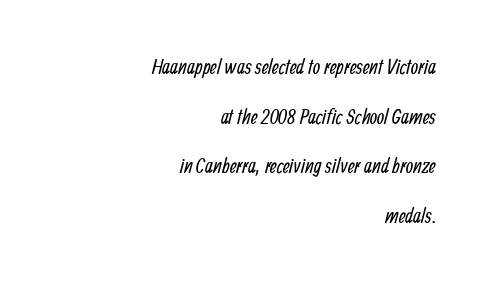
The foot of each line stays bare and open. Letters have the restrained weight of plain body copy at most. Does the leading feel generous? Absolutely, it's lavish. Spacing between characters is what you'd get straight out of the box.
